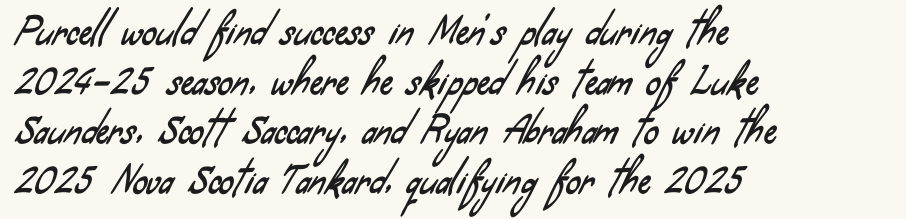
The image shows 36 px condensed sans-serif type; set left-aligned, normal line spacing (1.38x), normal letter spacing, not underlined; low stroke contrast and a small x-height.
